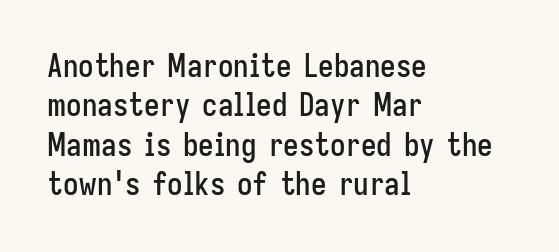
The image shows 31 px condensed sans-serif type, upright; set left-aligned, normal line spacing (1.27x), normal letter spacing, not underlined; low stroke contrast and a medium x-height.
